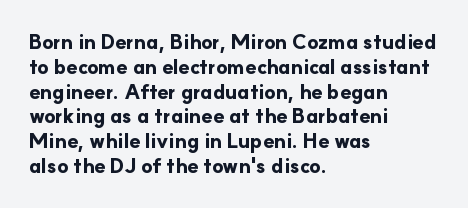
Line starts are locked; line ends wander. Tracking value appears to be zero — textbook default spacing. Style check: upright. Rule under the text: the space is simply empty. Heavy-handed strokes throughout: this text is bold.
